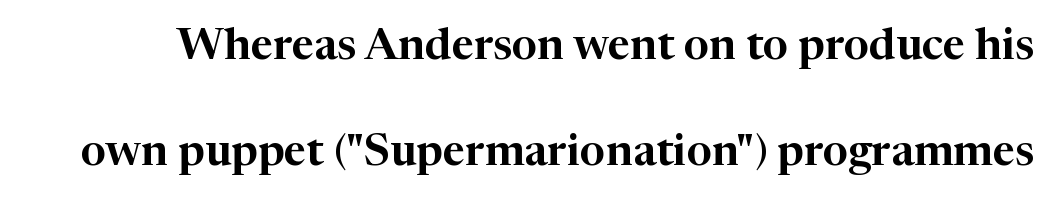
Q: Is the text italic (slanted)? A: No, it is upright.
Q: Is the typeface a serif or a sans-serif typeface? A: Serif.
Q: Is the text underlined? A: No.
Q: Is the spacing between letters normal or unusually wide? A: Normal.
Q: Is the spacing between lines tight, normal or loose? A: Loose.
Q: Width (condensed, normal, or wide)? A: Normal.
Q: Stroke contrast? A: High.
Q: x-height? A: Medium.
Q: Monospaced? A: No.
